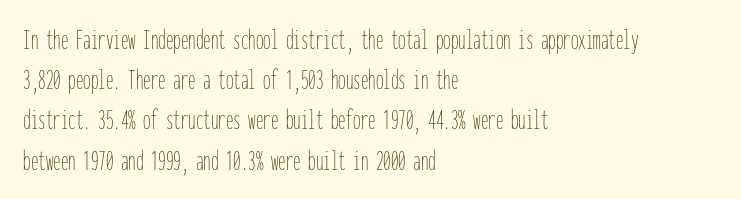
{"italic": "no", "bold": "no", "weight": "thin", "width": "condensed", "stroke_contrast": "low", "x_height": "medium", "monospaced": "yes", "underline": "no", "align": "left", "line_spacing": "normal", "line_spacing_ratio": 1.34, "letter_spacing": "normal", "letter_spacing_em": 0.0, "glyph_px": 30}
